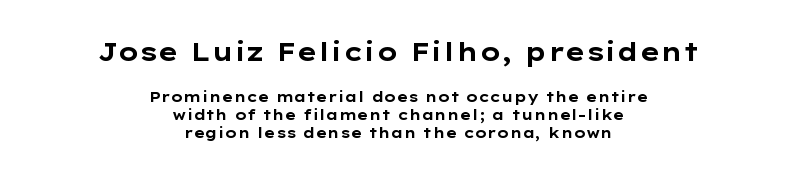
Q: Is the text bold? A: Yes.
Q: Is the text italic (slanted)? A: No, it is upright.
Q: Is the text underlined? A: No.
Q: How is the paragraph aligned? A: Centered.
Q: Is the spacing between letters normal or unusually wide? A: Normal.
Q: Is the spacing between lines tight, normal or loose? A: Normal.
Q: Which block of text is set in a larger size, the first (top) or the second (bottom)? A: The first (top) one.
